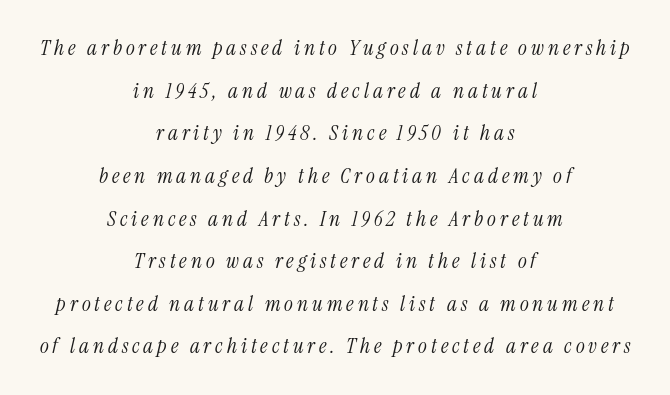
{"italic": "yes", "lean": "right", "slant_degrees": 13, "bold": "no", "underline": "no", "align": "center", "line_spacing": "loose", "line_spacing_ratio": 2.03, "glyph_px": 21}
